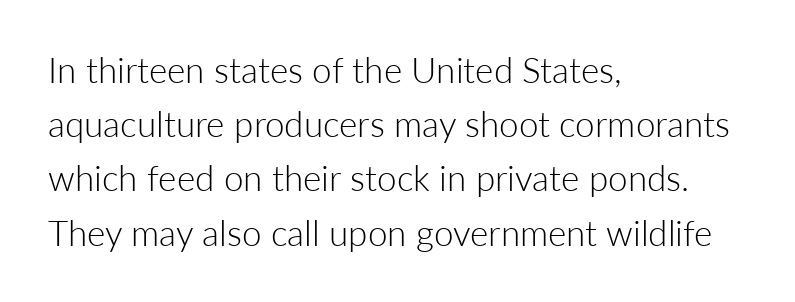
The face used here is rendered with its standard letterfit. The rows are spaced the way most documents space them. A typesetter would call this proportional, since set widths differ per character. Lines of text with bare space underneath. A quiet, ordinary-to-light weight characterises the typeface.
